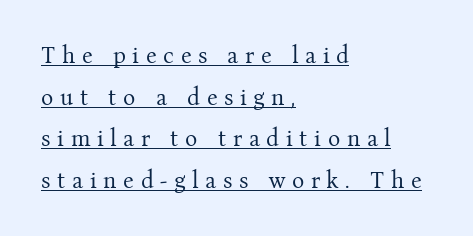
The image shows 23 px text type, upright; set left-aligned, line spacing 1.81x, unusually wide letter spacing (+0.29 em), underlined.
